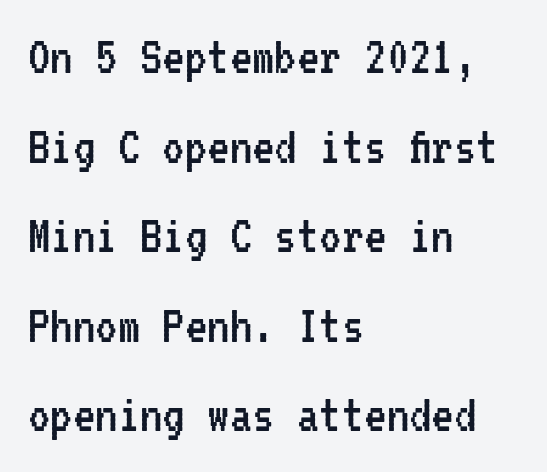
Q: Is the text bold? A: No.
Q: Is the text italic (slanted)? A: No, it is upright.
Q: Is the typeface a serif or a sans-serif typeface? A: Sans-serif.
Q: Is the text underlined? A: No.
Q: How is the paragraph aligned? A: Left-aligned.
Q: Is the spacing between letters normal or unusually wide? A: Normal.
Q: Is the spacing between lines tight, normal or loose? A: Normal.
Q: Width (condensed, normal, or wide)? A: Condensed.
Q: Stroke contrast? A: Low.
Q: x-height? A: Medium.
Q: Monospaced? A: Yes.
